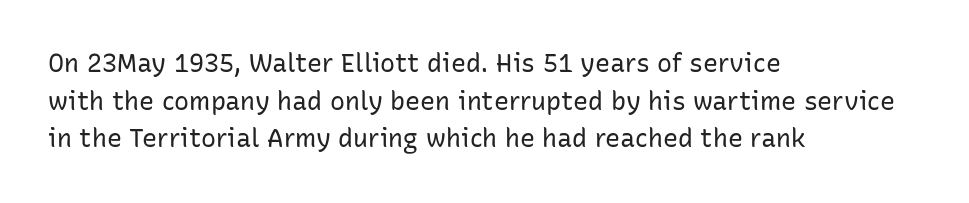
{"italic": "no", "bold": "no", "underline": "no", "align": "left", "line_spacing": "normal", "line_spacing_ratio": 1.51, "letter_spacing": "normal", "letter_spacing_em": 0.0, "glyph_px": 25}
